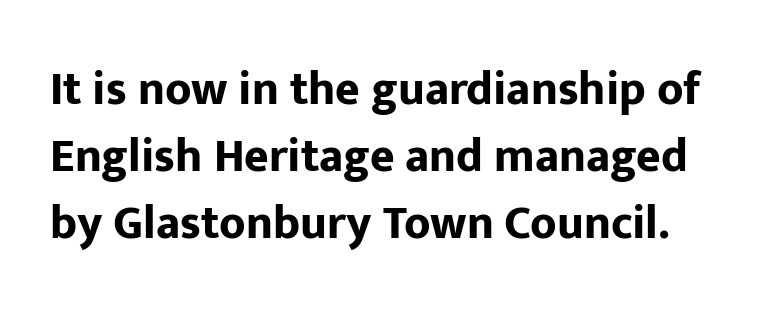
Q: Is the text bold? A: Yes.
Q: Is the text italic (slanted)? A: No, it is upright.
Q: Is the typeface a serif or a sans-serif typeface? A: Sans-serif.
Q: Is the text underlined? A: No.
Q: Is the spacing between letters normal or unusually wide? A: Normal.
Q: Is the spacing between lines tight, normal or loose? A: Normal.
Q: Width (condensed, normal, or wide)? A: Normal.
Q: Stroke contrast? A: Low.
Q: x-height? A: Medium.
Q: Monospaced? A: No.
